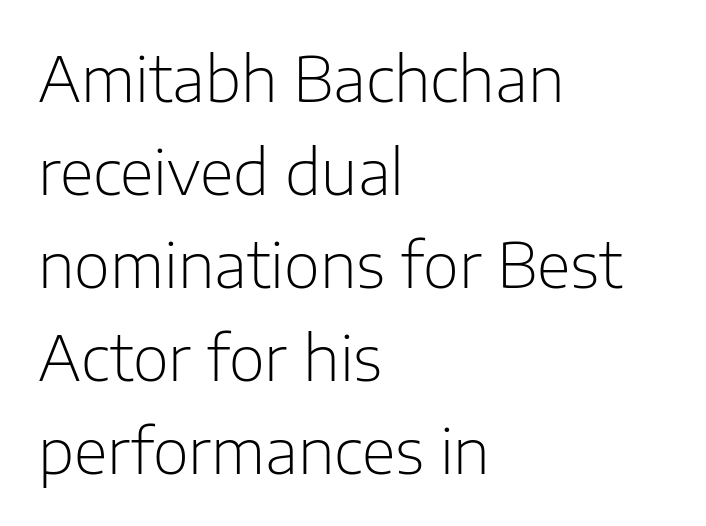
The image shows 62 px light sans-serif type, upright; set left-aligned, normal line spacing (1.5x), normal letter spacing, not underlined; low stroke contrast and a medium x-height.
